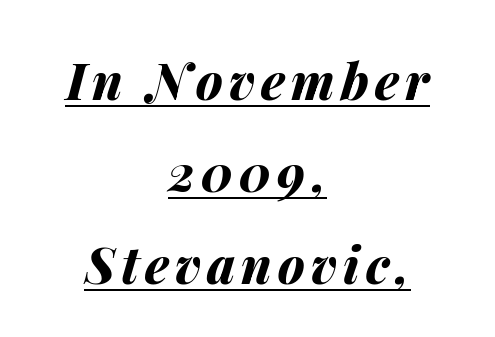
Would a proofreader flag this as italicized? Yes. A typesetter would call this proportional, since set widths differ per character. This is underlined copy, the kind a proofreader might mark for attention. Look at the stroke-to-counter ratio: heavy, a bold. The paragraph shown floats in the horizontal middle.
